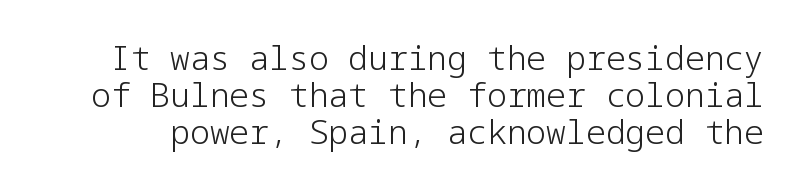
The image shows 33 px light sans-serif type, upright; set tight line spacing (1.12x), normal letter spacing, not underlined; low stroke contrast and a medium x-height.
